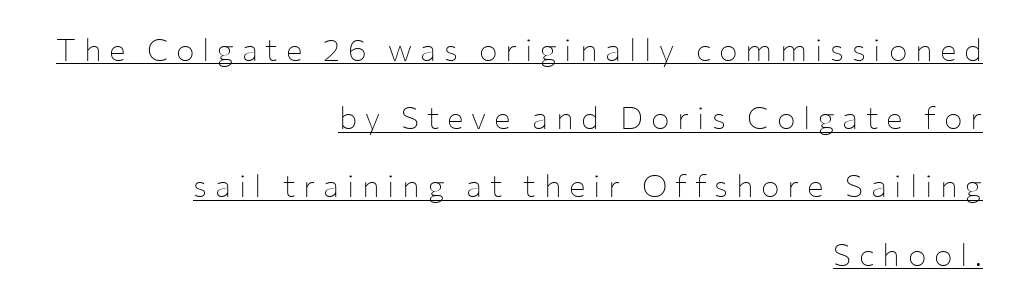
{"serif": "no", "italic": "no", "bold": "no", "weight": "thin", "width": "normal", "stroke_contrast": "low", "x_height": "medium", "monospaced": "no", "underline": "yes", "align": "right", "line_spacing": "loose", "line_spacing_ratio": 2.2, "letter_spacing": "wide", "letter_spacing_em": 0.25, "glyph_px": 31}
